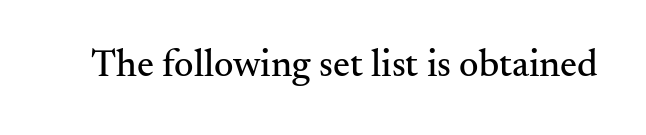
The image shows 38 px serif type, upright; set normal letter spacing, not underlined; medium stroke contrast and a small x-height.
